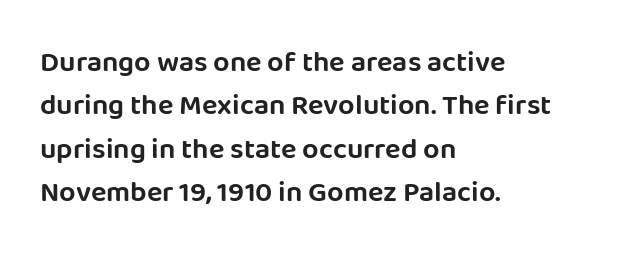
{"serif": "no", "italic": "no", "width": "normal", "stroke_contrast": "low", "x_height": "large", "monospaced": "no", "underline": "no", "align": "left", "line_spacing": "normal", "line_spacing_ratio": 1.5, "letter_spacing": "normal", "letter_spacing_em": 0.0, "glyph_px": 29}
